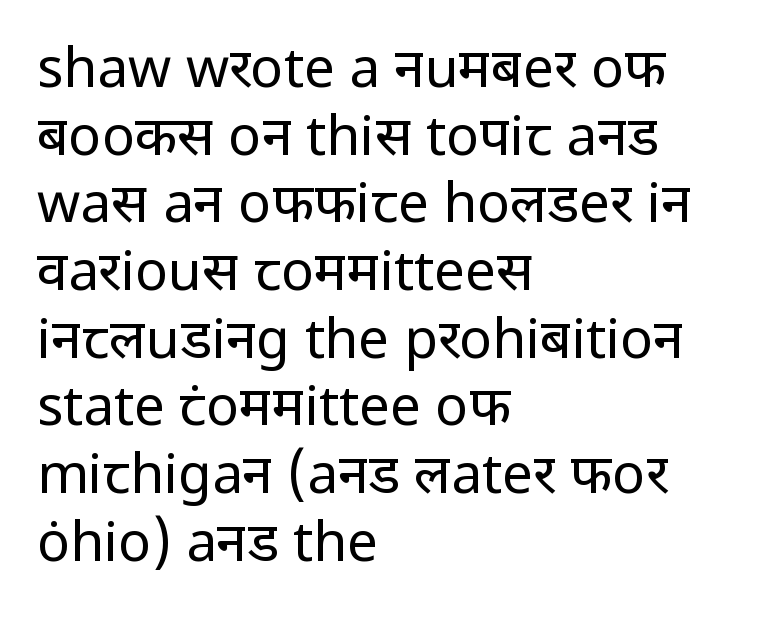
The image shows 55 px regular-weight sans-serif type, upright; set left-aligned, line spacing 1.23x, normal letter spacing, not underlined; low stroke contrast and a medium x-height.
